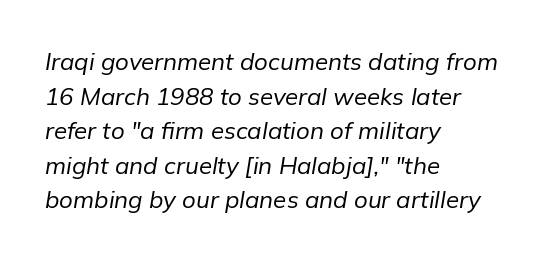
Weight: in the light-to-regular range. Here the glyphs are tracked normally, forming tight word shapes. Does the leading feel generous? No, just average. The glyphs are unaccompanied by any horizontal stroke below them. You can tell it's italic because the verticals aren't actually vertical. Caption: multi-line text, flush left, ragged right.
